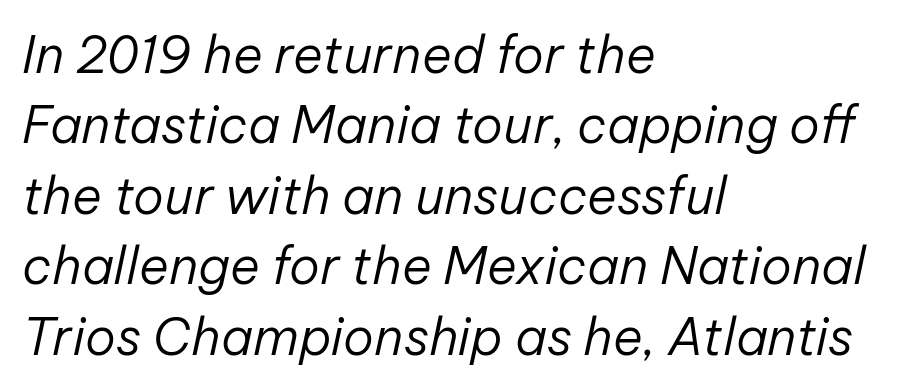
Proportional: the letters do not fall into vertical columns. Weight: in the light-to-regular range. Each line starts at the same left margin while the right side varies. Is there much room between lines? A standard amount, neither cramped nor airy.
